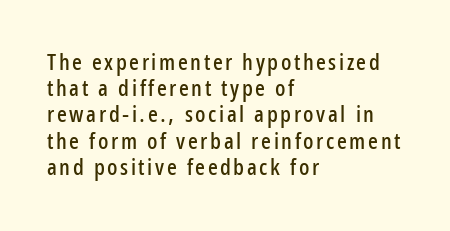
Unmarked baselines from the first word to the last. Baseline-to-baseline distance is barely more than the letter height. You can tell it's not italic because the verticals are truly vertical. Horizontal alignment here is leftward, the default for most running prose.
